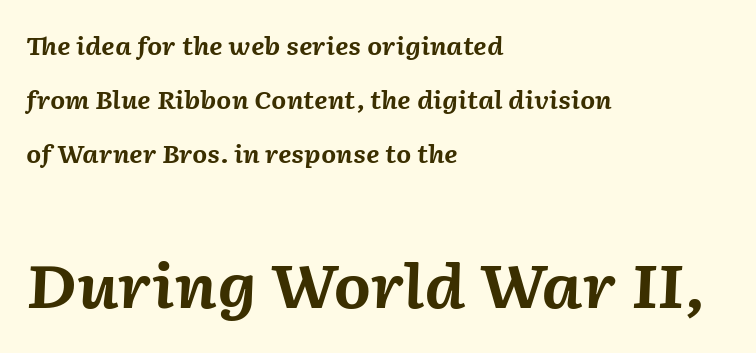
This sample has the flowing, uneven cadence of proportional lettering. Characters follow at the spacing the type designer built in. The whole block is typeset with a tilt. The rendering uses a bold face; every stroke is thick and dark.
